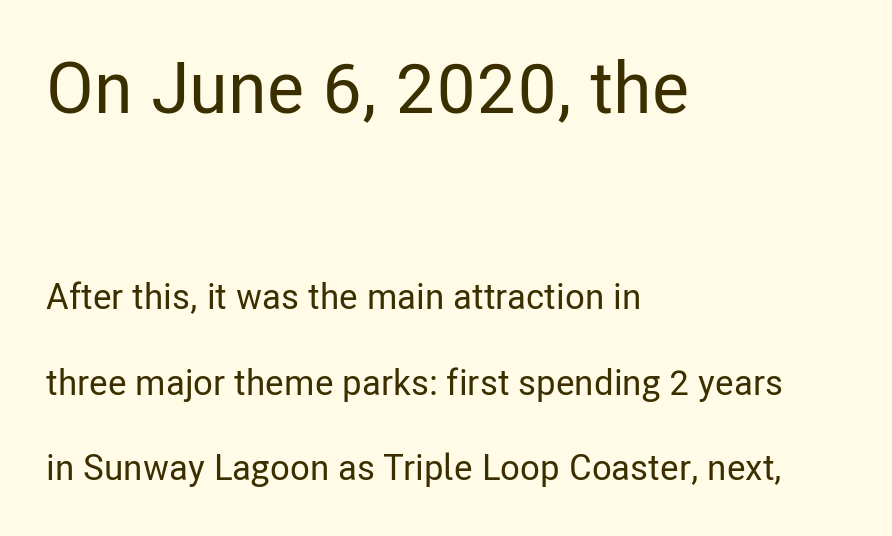
{"serif": "no", "italic": "no", "width": "condensed", "stroke_contrast": "low", "x_height": "medium", "monospaced": "no", "underline": "no", "align": "left", "line_spacing": "loose", "line_spacing_ratio": 2.38, "letter_spacing": "normal", "letter_spacing_em": 0.0, "larger_block": "first", "size_ratio": 2.0, "glyph_px": 72}
